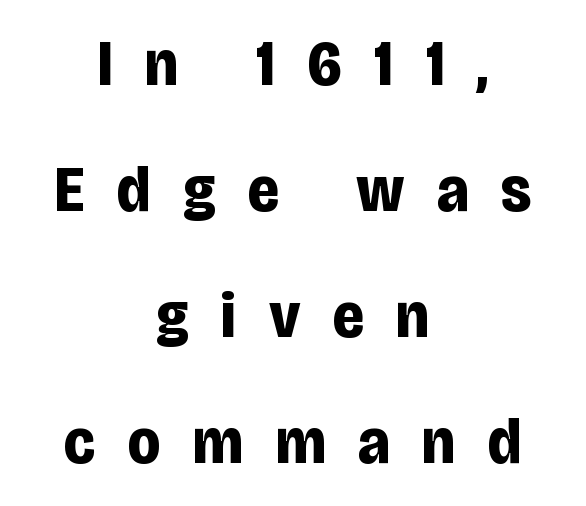
{"serif": "no", "italic": "no", "bold": "yes", "weight": "bold", "width": "condensed", "stroke_contrast": "low", "x_height": "large", "monospaced": "no", "underline": "no", "align": "center", "line_spacing": "loose", "line_spacing_ratio": 1.94, "letter_spacing": "wide", "letter_spacing_em": 0.5, "glyph_px": 65}
